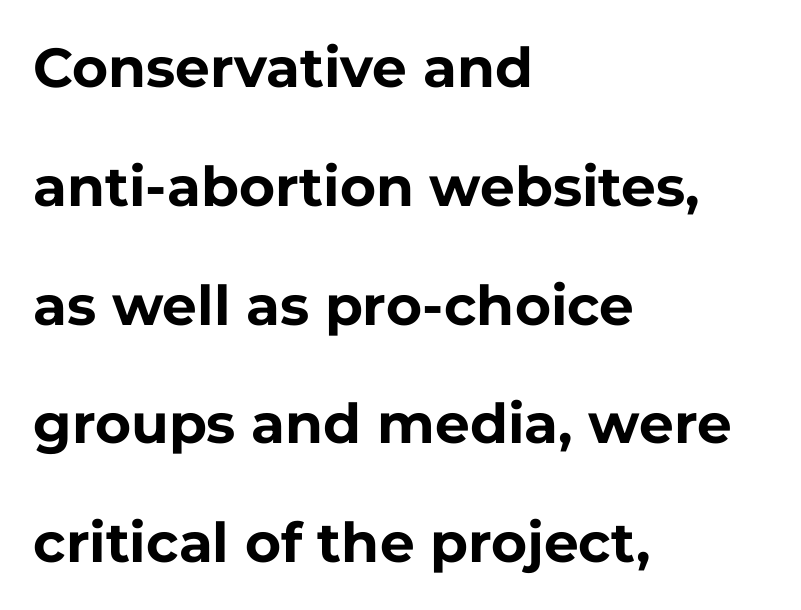
Q: Is the text bold? A: Yes.
Q: Is the text italic (slanted)? A: No, it is upright.
Q: Is the typeface a serif or a sans-serif typeface? A: Sans-serif.
Q: Is the text underlined? A: No.
Q: How is the paragraph aligned? A: Left-aligned.
Q: Is the spacing between letters normal or unusually wide? A: Normal.
Q: Is the spacing between lines tight, normal or loose? A: Loose.
Q: Width (condensed, normal, or wide)? A: Normal.
Q: Stroke contrast? A: Low.
Q: x-height? A: Medium.
Q: Monospaced? A: No.
